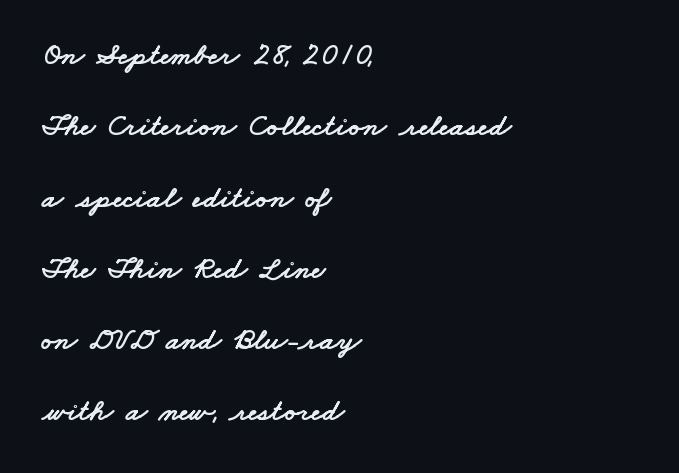
The image shows 31 px wide sans-serif type; set left-aligned, loose line spacing (2.3x), normal letter spacing, not underlined; low stroke contrast and a small x-height.
